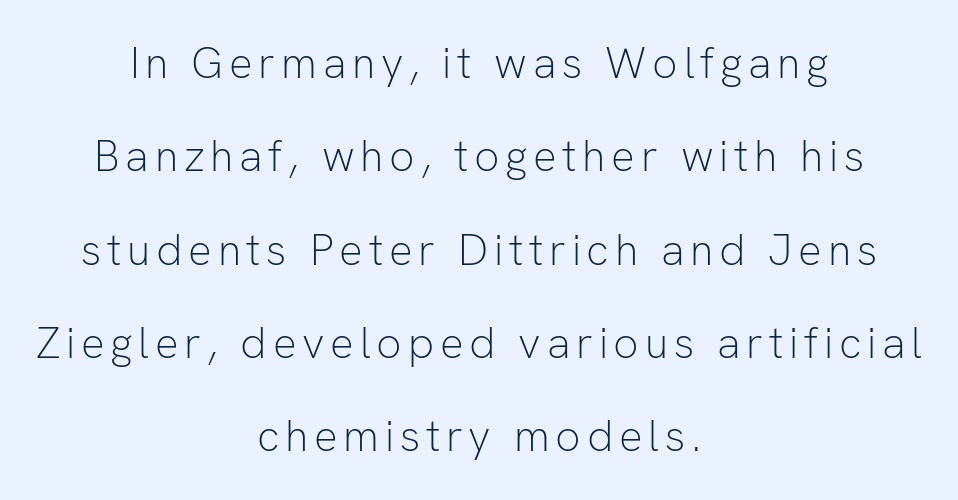
Q: Is the text bold? A: No.
Q: Is the text italic (slanted)? A: No, it is upright.
Q: Is the typeface a serif or a sans-serif typeface? A: Sans-serif.
Q: Is the text underlined? A: No.
Q: How is the paragraph aligned? A: Centered.
Q: Is the spacing between lines tight, normal or loose? A: Loose.
Q: Width (condensed, normal, or wide)? A: Normal.
Q: Stroke contrast? A: Low.
Q: x-height? A: Medium.
Q: Monospaced? A: No.
